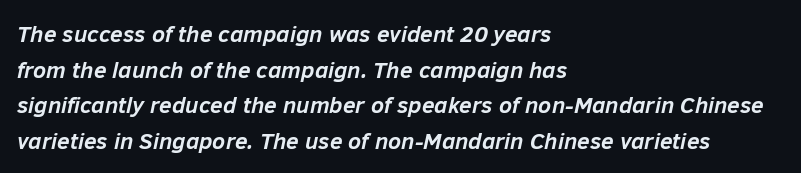
Q: Is the text bold? A: Yes.
Q: Is the text italic (slanted)? A: Yes, it leans right by about 12 degrees.
Q: Is the text underlined? A: No.
Q: How is the paragraph aligned? A: Left-aligned.
Q: Is the spacing between letters normal or unusually wide? A: Normal.
Q: Is the spacing between lines tight, normal or loose? A: Normal.
